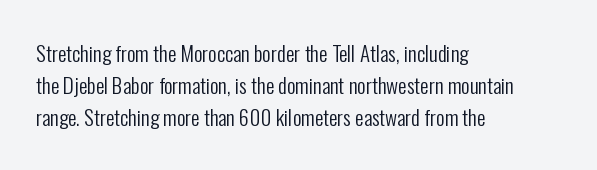
Q: Is the text bold? A: No.
Q: Is the text italic (slanted)? A: No, it is upright.
Q: Is the text underlined? A: No.
Q: How is the paragraph aligned? A: Left-aligned.
Q: Is the spacing between letters normal or unusually wide? A: Normal.
Q: Is the spacing between lines tight, normal or loose? A: Normal.
